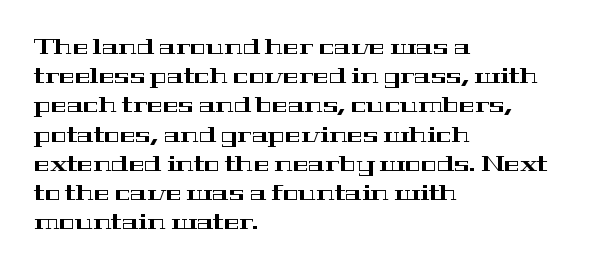
The image shows 21 px text type, upright; set left-aligned, normal line spacing (1.39x), normal letter spacing, not underlined.
